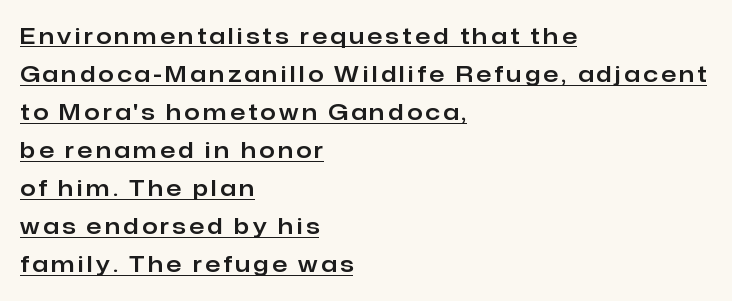
Q: Is the text italic (slanted)? A: No, it is upright.
Q: Is the text underlined? A: Yes.
Q: How is the paragraph aligned? A: Left-aligned.
